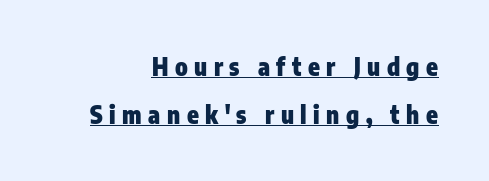
Q: Is the text bold? A: Yes.
Q: Is the text italic (slanted)? A: No, it is upright.
Q: Is the text underlined? A: Yes.
Q: Is the spacing between letters normal or unusually wide? A: Unusually wide.
Q: Is the spacing between lines tight, normal or loose? A: Loose.
